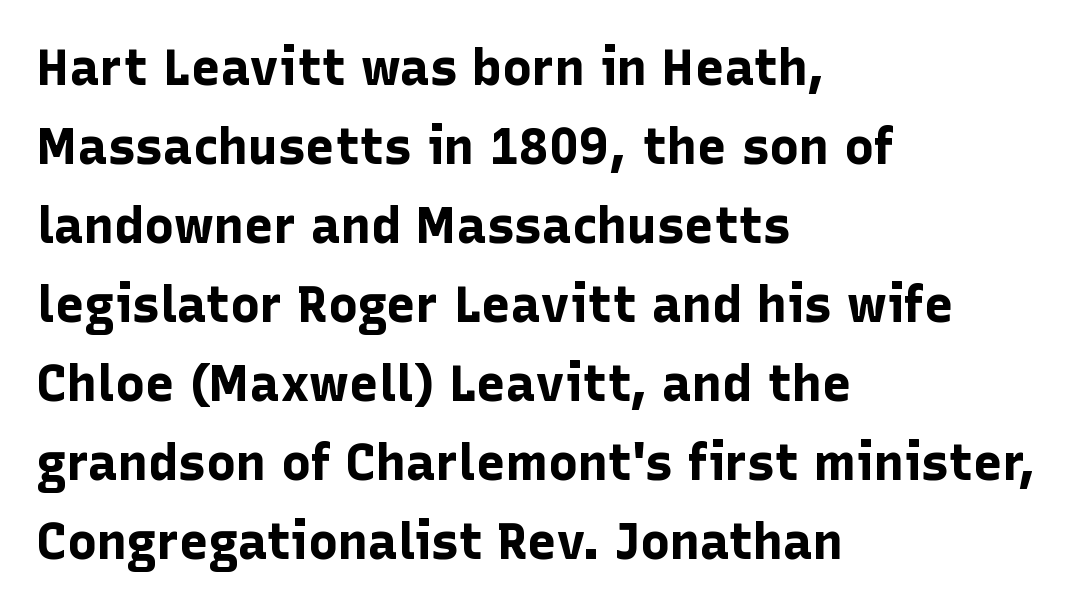
Q: Is the text bold? A: Yes.
Q: Is the text italic (slanted)? A: No, it is upright.
Q: Is the typeface a serif or a sans-serif typeface? A: Sans-serif.
Q: Is the text underlined? A: No.
Q: How is the paragraph aligned? A: Left-aligned.
Q: Is the spacing between letters normal or unusually wide? A: Normal.
Q: Is the spacing between lines tight, normal or loose? A: Normal.
Q: Width (condensed, normal, or wide)? A: Normal.
Q: Stroke contrast? A: Low.
Q: x-height? A: Medium.
Q: Monospaced? A: No.
